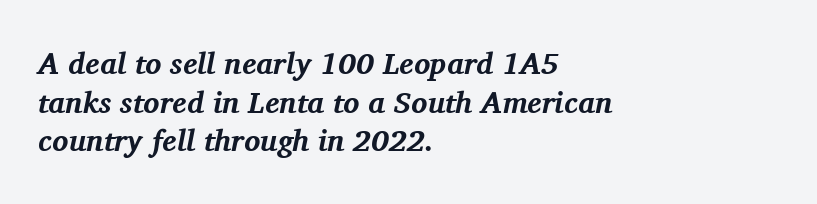
The letters carry serifs — small finishing strokes at the ends of their stems. You can tell it's italic because the verticals aren't actually vertical. Its strokes are broad and dark, the hallmark of bold type. The space directly below the letters is spotless.
